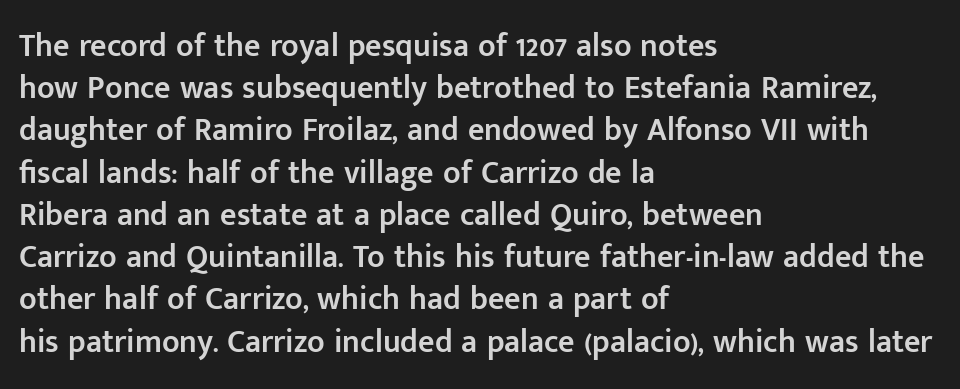
Q: Is the text bold? A: Semi-bold.
Q: Is the text italic (slanted)? A: No, it is upright.
Q: Is the typeface a serif or a sans-serif typeface? A: Sans-serif.
Q: Is the text underlined? A: No.
Q: How is the paragraph aligned? A: Left-aligned.
Q: Is the spacing between letters normal or unusually wide? A: Normal.
Q: Is the spacing between lines tight, normal or loose? A: Normal.
Q: Width (condensed, normal, or wide)? A: Normal.
Q: Stroke contrast? A: Low.
Q: x-height? A: Medium.
Q: Monospaced? A: No.
